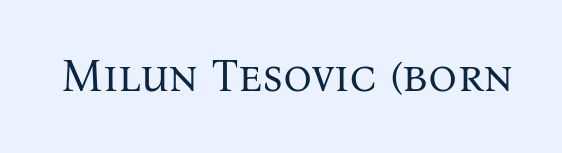
{"serif": "yes", "italic": "no", "bold": "no", "weight": "regular", "width": "normal", "stroke_contrast": "medium", "x_height": "medium", "monospaced": "no", "underline": "no", "letter_spacing": "normal", "letter_spacing_em": 0.0, "glyph_px": 45}
